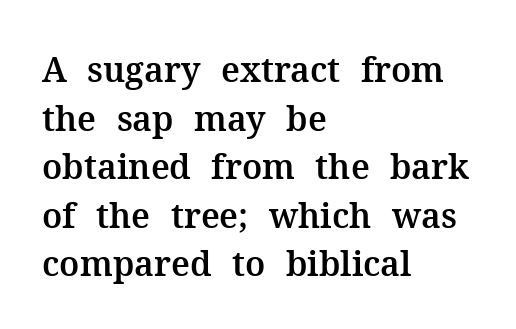
The image shows 34 px serif type, upright; set left-aligned, normal line spacing (1.43x), normal letter spacing, not underlined; medium stroke contrast and a medium x-height.
